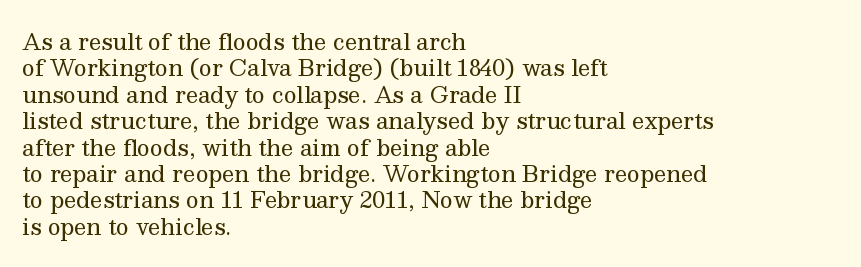
Q: Is the text bold? A: No.
Q: Is the text italic (slanted)? A: No, it is upright.
Q: Is the text underlined? A: No.
Q: How is the paragraph aligned? A: Left-aligned.
Q: Is the spacing between letters normal or unusually wide? A: Normal.
